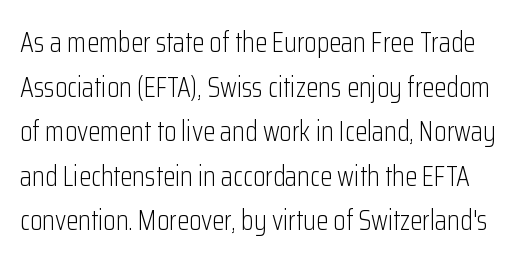
Interline gaps are of average width in this sample. In terms of letterform style, serifs are entirely absent. The lettering holds an erect, upright posture throughout. Is this a fixed-width face? No — the glyphs have proportional, varying widths.
